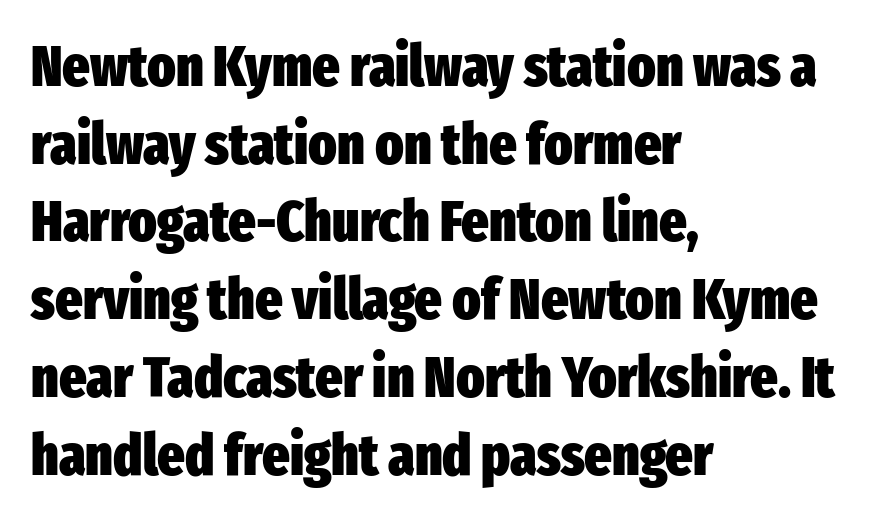
{"serif": "no", "italic": "no", "bold": "yes", "weight": "heavy", "width": "condensed", "stroke_contrast": "low", "x_height": "medium", "monospaced": "no", "underline": "no", "align": "left", "line_spacing": "normal", "line_spacing_ratio": 1.34, "letter_spacing": "normal", "letter_spacing_em": 0.0, "glyph_px": 58}
